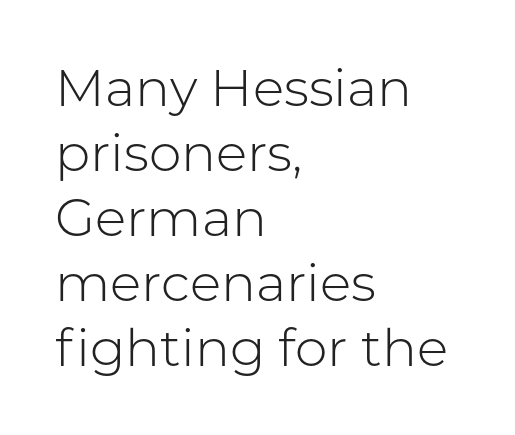
This rendering leaves character spacing at its baseline value. A typesetter would call this proportional, since set widths differ per character. Nobody drew a line under any word here. Vertical strokes here are truly vertical. Does the copy run flush right? No — it runs flush left.
